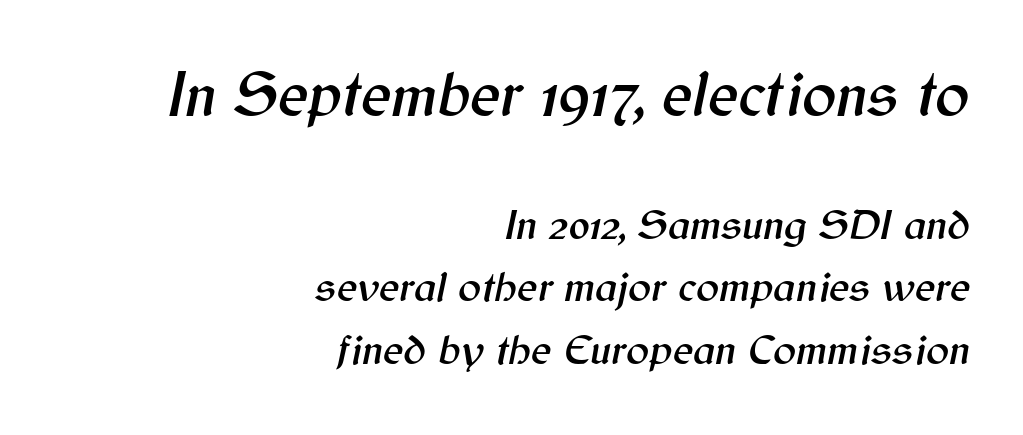
{"italic": "yes", "lean": "right", "slant_degrees": 12, "width": "normal", "stroke_contrast": "medium", "x_height": "medium", "monospaced": "no", "underline": "no", "align": "right", "line_spacing": "normal", "line_spacing_ratio": 1.45, "letter_spacing": "normal", "letter_spacing_em": 0.0, "larger_block": "first", "size_ratio": 1.49, "glyph_px": 64}
